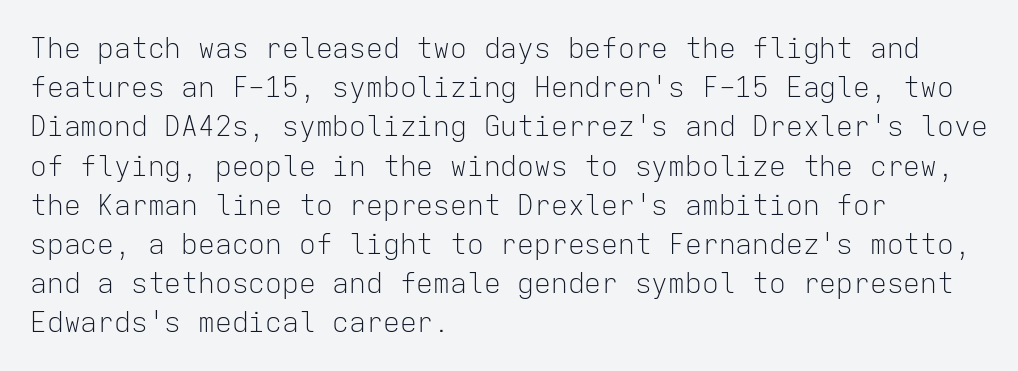
Stems here are at most as thick as an everyday book face. Check where the strokes stop: nothing finishes them off — pure sans. Rows of type keep a routine distance in the vertical direction. Rule under the text: the space is simply empty.
